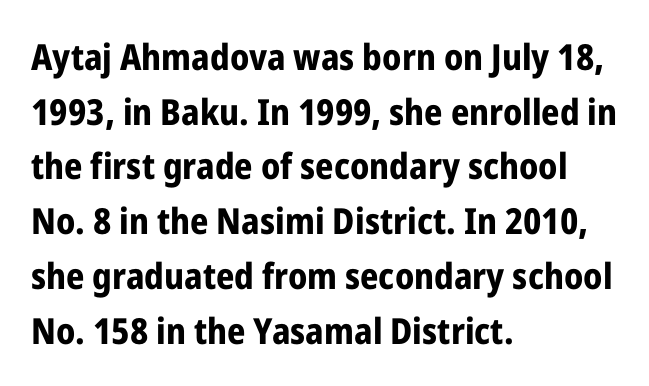
{"serif": "no", "italic": "no", "bold": "yes", "weight": "bold", "width": "condensed", "stroke_contrast": "low", "x_height": "medium", "monospaced": "no", "underline": "no", "align": "left", "line_spacing": "normal", "line_spacing_ratio": 1.52, "letter_spacing": "normal", "letter_spacing_em": 0.0, "glyph_px": 36}
